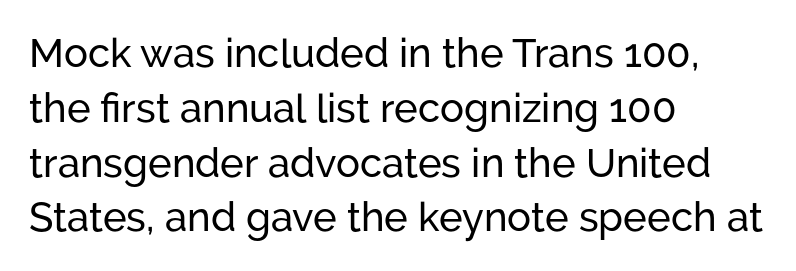
Q: Is the text italic (slanted)? A: No, it is upright.
Q: Is the typeface a serif or a sans-serif typeface? A: Sans-serif.
Q: Is the text underlined? A: No.
Q: How is the paragraph aligned? A: Left-aligned.
Q: Is the spacing between letters normal or unusually wide? A: Normal.
Q: Is the spacing between lines tight, normal or loose? A: Normal.
Q: Width (condensed, normal, or wide)? A: Normal.
Q: Stroke contrast? A: Low.
Q: x-height? A: Medium.
Q: Monospaced? A: No.
